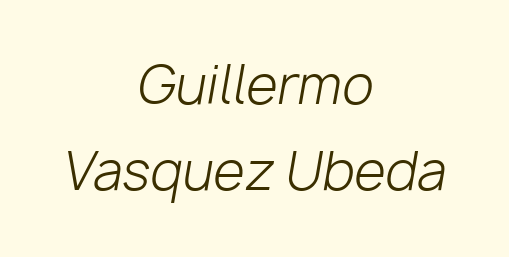
Q: Is the text bold? A: No.
Q: Is the text italic (slanted)? A: Yes, it leans right by about 10 degrees.
Q: Is the text underlined? A: No.
Q: How is the paragraph aligned? A: Centered.
Q: Is the spacing between letters normal or unusually wide? A: Normal.
Q: Is the spacing between lines tight, normal or loose? A: Normal.
Q: Width (condensed, normal, or wide)? A: Normal.
Q: Stroke contrast? A: Low.
Q: x-height? A: Medium.
Q: Monospaced? A: No.
